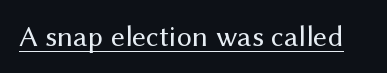
{"serif": "no", "italic": "no", "bold": "no", "weight": "regular", "width": "normal", "stroke_contrast": "medium", "x_height": "medium", "monospaced": "no", "underline": "yes", "letter_spacing": "normal", "letter_spacing_em": 0.0, "glyph_px": 30}
